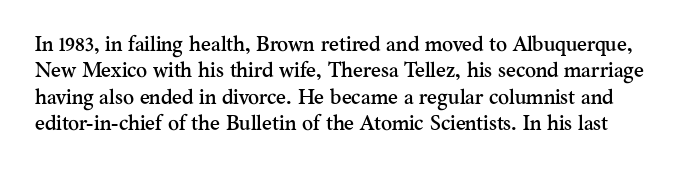
Q: Is the text italic (slanted)? A: No, it is upright.
Q: Is the text underlined? A: No.
Q: Is the spacing between letters normal or unusually wide? A: Normal.
Q: Is the spacing between lines tight, normal or loose? A: Normal.
